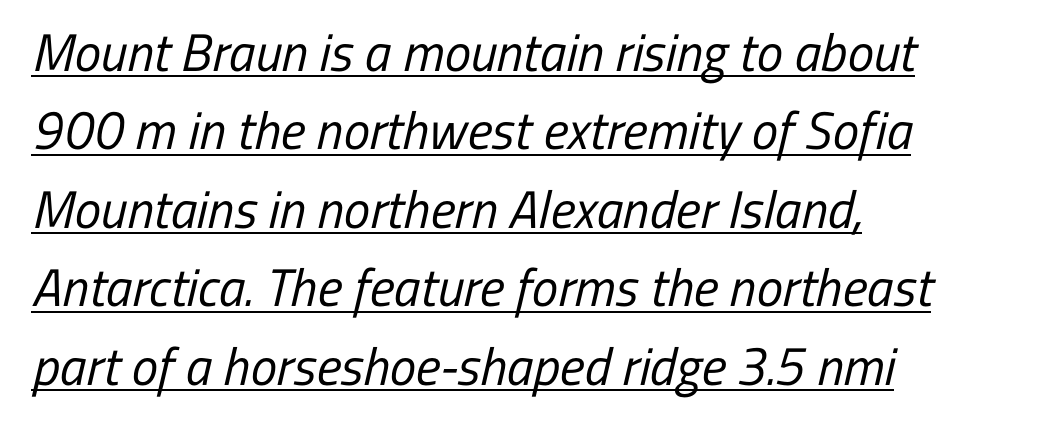
Q: Is the text bold? A: No.
Q: Is the typeface a serif or a sans-serif typeface? A: Sans-serif.
Q: Is the text underlined? A: Yes.
Q: How is the paragraph aligned? A: Left-aligned.
Q: Is the spacing between letters normal or unusually wide? A: Normal.
Q: Is the spacing between lines tight, normal or loose? A: Normal.
Q: Width (condensed, normal, or wide)? A: Condensed.
Q: Stroke contrast? A: Low.
Q: x-height? A: Medium.
Q: Monospaced? A: No.
